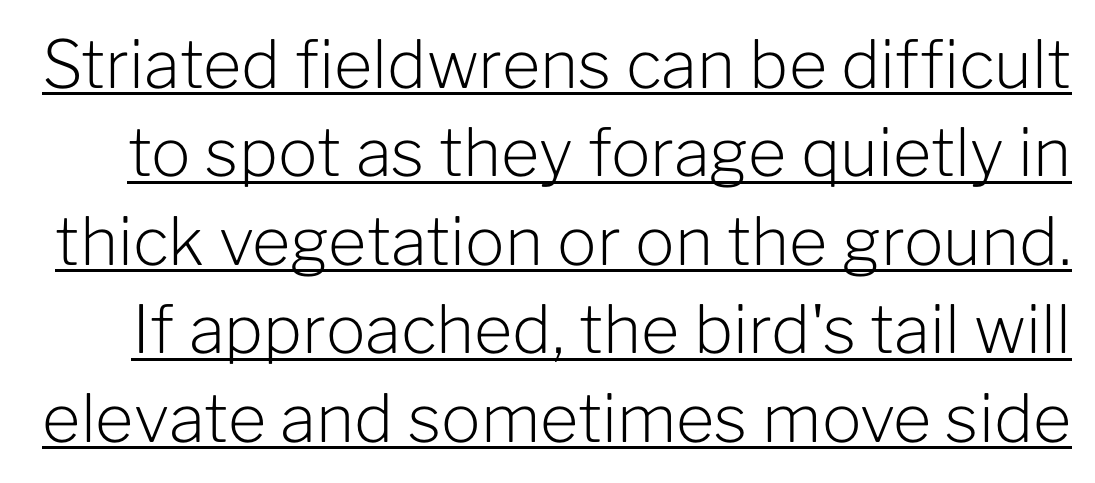
The image shows 66 px light sans-serif type, upright; set normal line spacing (1.34x), normal letter spacing, underlined; low stroke contrast and a medium x-height.
